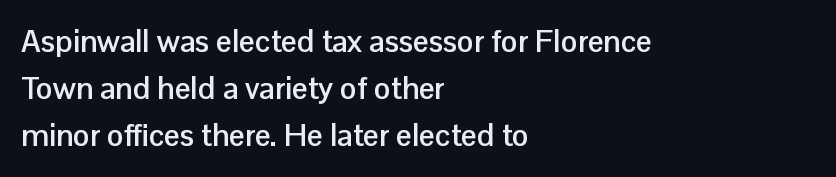
The image shows 31 px semibold sans-serif type, upright; set left-aligned, normal line spacing (1.51x), normal letter spacing, not underlined; low stroke contrast and a medium x-height.
